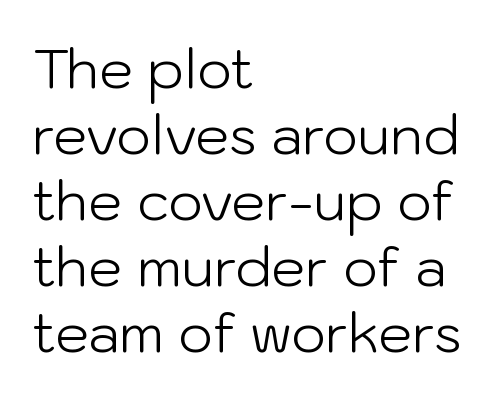
{"serif": "no", "italic": "no", "bold": "no", "weight": "light", "width": "normal", "stroke_contrast": "low", "x_height": "medium", "monospaced": "no", "underline": "no", "align": "left", "line_spacing_ratio": 1.22, "letter_spacing": "normal", "letter_spacing_em": 0.0, "glyph_px": 54}
